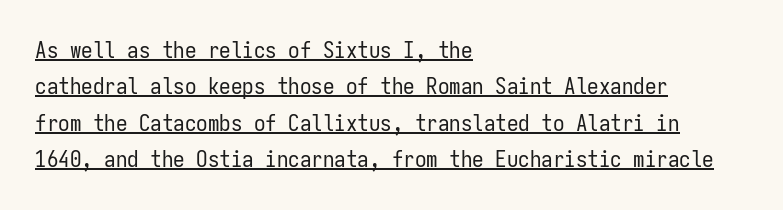
Q: Is the text bold? A: No.
Q: Is the text italic (slanted)? A: No, it is upright.
Q: Is the text underlined? A: Yes.
Q: How is the paragraph aligned? A: Left-aligned.
Q: Is the spacing between letters normal or unusually wide? A: Normal.
Q: Is the spacing between lines tight, normal or loose? A: Normal.
